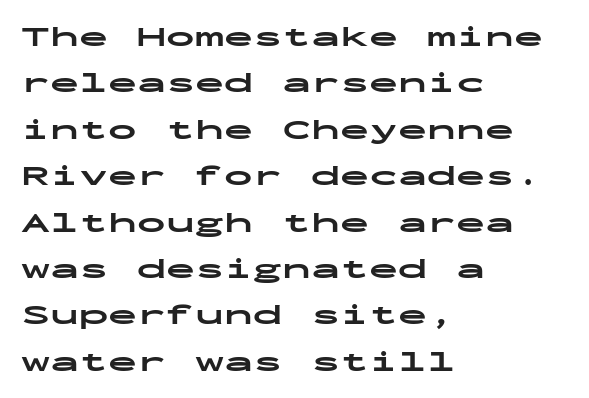
The image shows 29 px bold, wide sans-serif type, upright, monospaced; set left-aligned, normal line spacing (1.6x), normal letter spacing, not underlined; low stroke contrast and a medium x-height.
